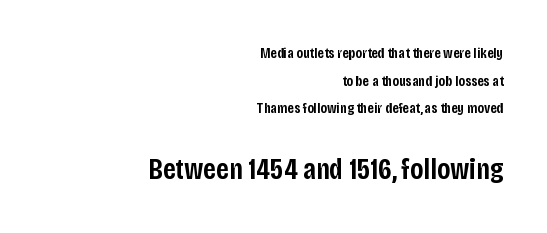
The image shows 30 px semibold, condensed sans-serif type, upright; set right-aligned, line spacing 1.85x, normal letter spacing, not underlined; the second (bottom) block is 2.0x larger; low stroke contrast and a large x-height.
